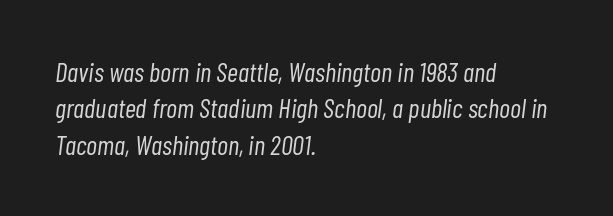
The image shows 27 px text type, italic (leaning right); set left-aligned, normal line spacing (1.35x), normal letter spacing, not underlined.
